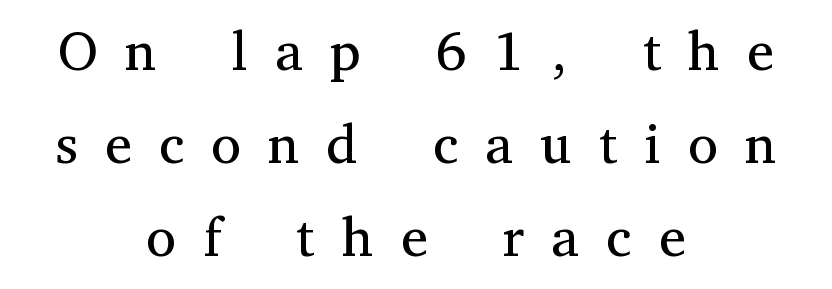
The image shows 55 px regular-weight serif type, upright; set centered, normal line spacing (1.69x), unusually wide letter spacing (+0.49 em), not underlined; medium stroke contrast and a medium x-height.
